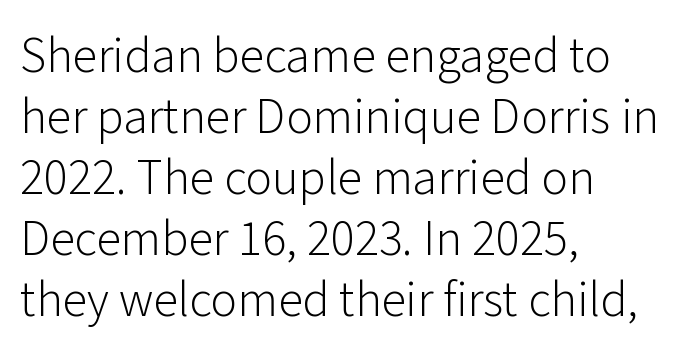
Q: Is the text bold? A: No.
Q: Is the text italic (slanted)? A: No, it is upright.
Q: Is the typeface a serif or a sans-serif typeface? A: Sans-serif.
Q: Is the text underlined? A: No.
Q: How is the paragraph aligned? A: Left-aligned.
Q: Is the spacing between letters normal or unusually wide? A: Normal.
Q: Width (condensed, normal, or wide)? A: Normal.
Q: Stroke contrast? A: Low.
Q: x-height? A: Medium.
Q: Monospaced? A: No.
